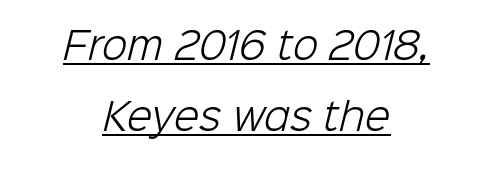
The cut favours lightness, reaching ordinary text weight at its darkest. There is no visible air inserted between adjacent glyphs. The characters display no serif detailing; their extremities are plain. The lines in this sample share a center point and differ in where they start and stop. Airy leading. A typesetter would call this proportional, since set widths differ per character.
